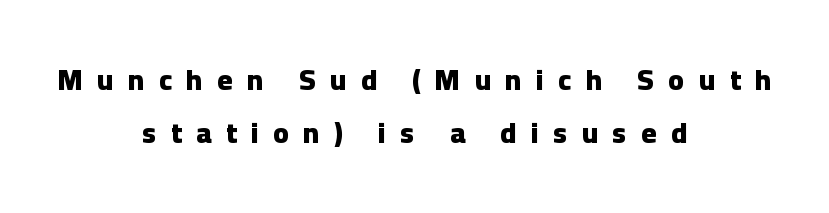
{"serif": "no", "italic": "no", "bold": "yes", "weight": "heavy", "width": "normal", "stroke_contrast": "low", "x_height": "medium", "monospaced": "no", "underline": "no", "align": "center", "line_spacing_ratio": 1.84, "letter_spacing": "wide", "letter_spacing_em": 0.5, "glyph_px": 29}
